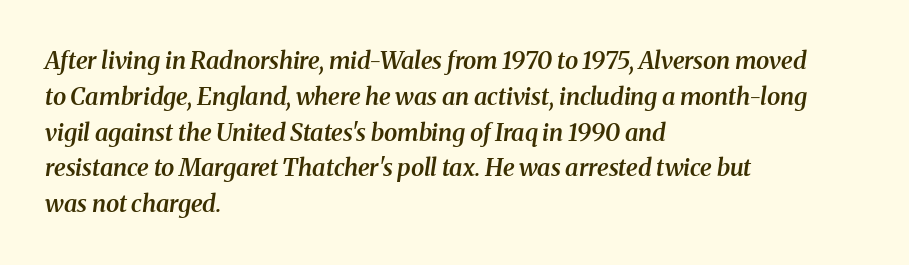
The image shows 24 px text type, italic (leaning right); set left-aligned, normal line spacing (1.49x), normal letter spacing, not underlined.
